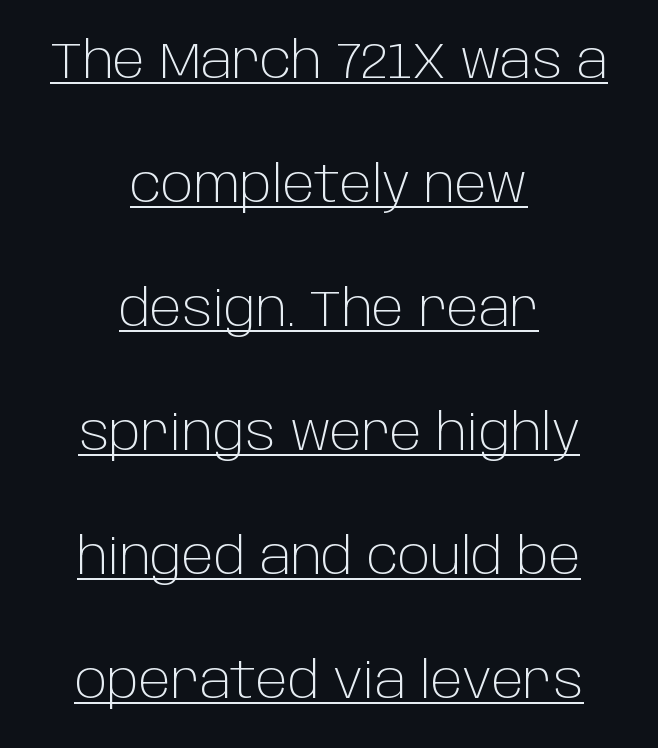
Q: Is the text bold? A: No.
Q: Is the text italic (slanted)? A: No, it is upright.
Q: Is the typeface a serif or a sans-serif typeface? A: Sans-serif.
Q: Is the text underlined? A: Yes.
Q: How is the paragraph aligned? A: Centered.
Q: Is the spacing between letters normal or unusually wide? A: Normal.
Q: Is the spacing between lines tight, normal or loose? A: Loose.
Q: Width (condensed, normal, or wide)? A: Normal.
Q: Stroke contrast? A: Low.
Q: x-height? A: Large.
Q: Monospaced? A: No.
